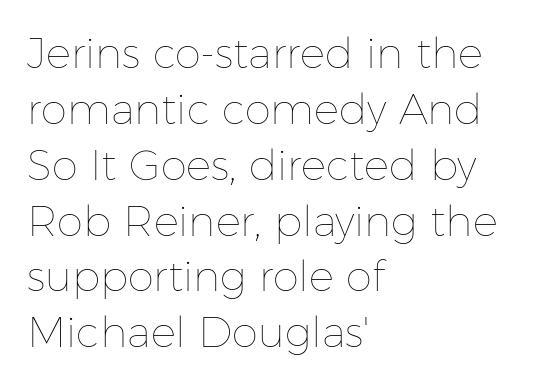
{"italic": "no", "bold": "no", "weight": "thin", "width": "normal", "stroke_contrast": "low", "x_height": "medium", "monospaced": "no", "underline": "no", "align": "left", "line_spacing": "normal", "line_spacing_ratio": 1.33, "letter_spacing": "normal", "letter_spacing_em": 0.0, "glyph_px": 42}
